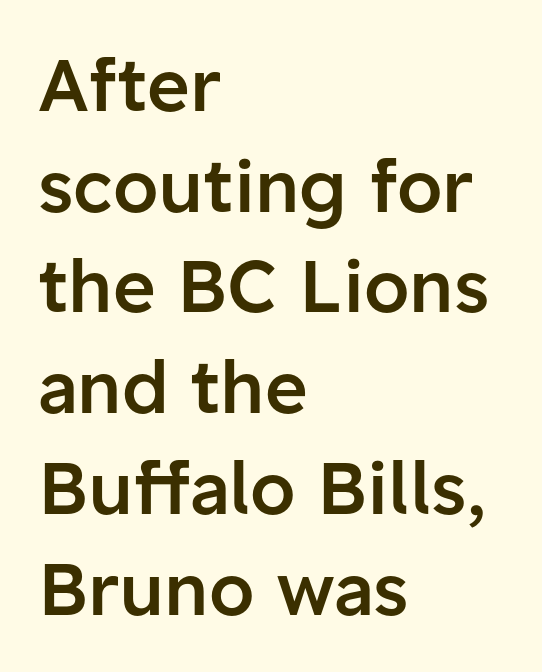
The image shows 73 px semibold sans-serif type, upright; set left-aligned, normal line spacing (1.38x), normal letter spacing, not underlined; low stroke contrast and a medium x-height.
